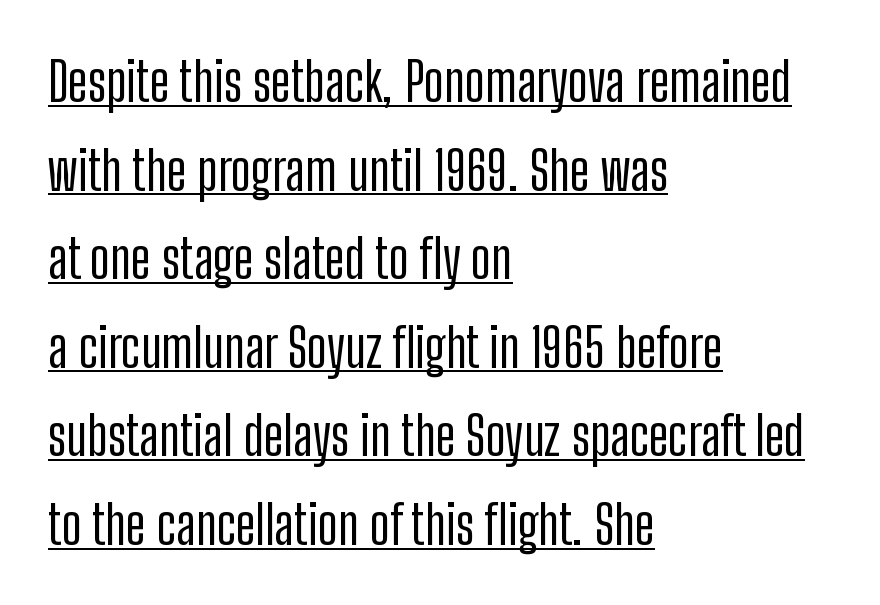
{"serif": "no", "italic": "no", "width": "condensed", "stroke_contrast": "low", "x_height": "medium", "monospaced": "no", "underline": "yes", "align": "left", "line_spacing": "normal", "line_spacing_ratio": 1.64, "letter_spacing": "normal", "letter_spacing_em": 0.0, "glyph_px": 54}
